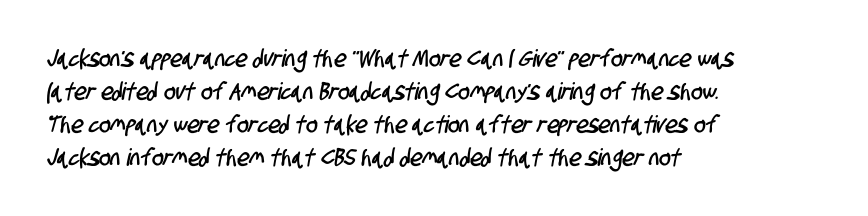
Q: Is the text underlined? A: No.
Q: How is the paragraph aligned? A: Left-aligned.
Q: Is the spacing between letters normal or unusually wide? A: Normal.
Q: Is the spacing between lines tight, normal or loose? A: Normal.
